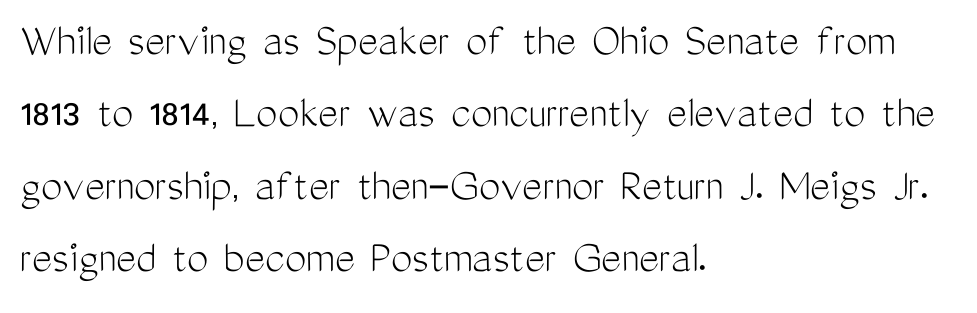
This sample has the flowing, uneven cadence of proportional lettering. The typeface chosen for these lines omits serifs. In CSS terms this would be text-align: left. Short note: letters normally spaced.
